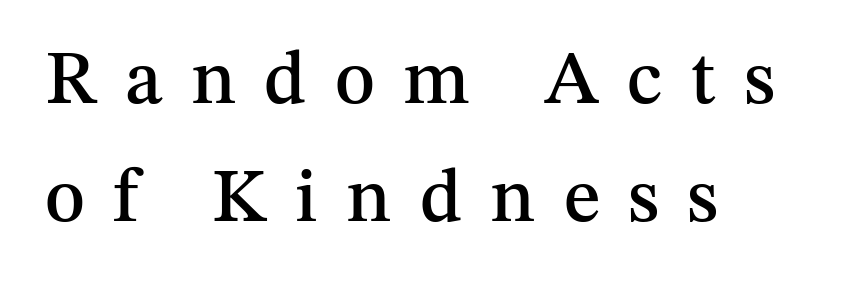
Q: Is the text italic (slanted)? A: No, it is upright.
Q: Is the typeface a serif or a sans-serif typeface? A: Serif.
Q: Is the text underlined? A: No.
Q: How is the paragraph aligned? A: Left-aligned.
Q: Is the spacing between letters normal or unusually wide? A: Unusually wide.
Q: Is the spacing between lines tight, normal or loose? A: Normal.
Q: Width (condensed, normal, or wide)? A: Normal.
Q: Stroke contrast? A: Medium.
Q: x-height? A: Medium.
Q: Monospaced? A: No.
